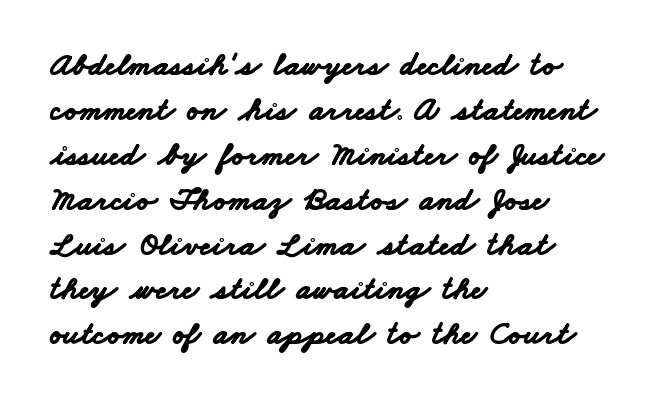
Q: Is the text bold? A: Yes.
Q: Is the typeface a serif or a sans-serif typeface? A: Sans-serif.
Q: Is the text underlined? A: No.
Q: How is the paragraph aligned? A: Left-aligned.
Q: Is the spacing between letters normal or unusually wide? A: Normal.
Q: Is the spacing between lines tight, normal or loose? A: Normal.
Q: Width (condensed, normal, or wide)? A: Wide.
Q: Stroke contrast? A: Low.
Q: x-height? A: Small.
Q: Monospaced? A: No.
